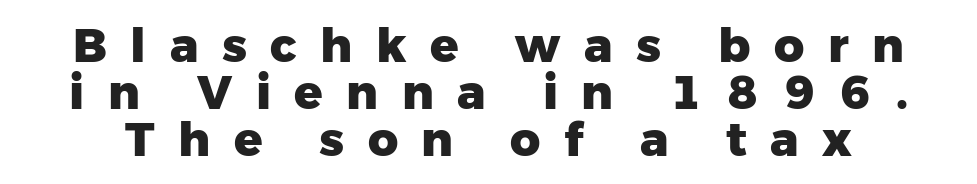
A clean baseline with only descenders dipping below it. Notice how thick the strokes are: this is what a full bold looks like. It's the straight-up-and-down kind of type. How would I describe the line gaps? Narrow and economical. Substantial extra tracking has been applied to these lines. Here the designer chose a conventional face with non-uniform glyph widths.
